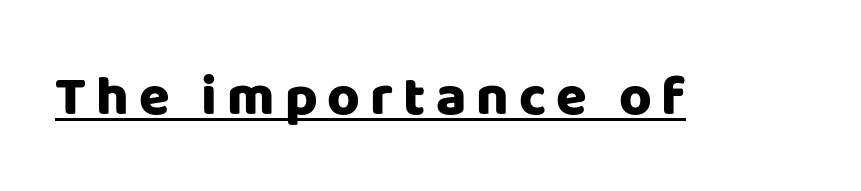
The image shows 56 px heavy sans-serif type, upright; set underlined; low stroke contrast and a large x-height.
